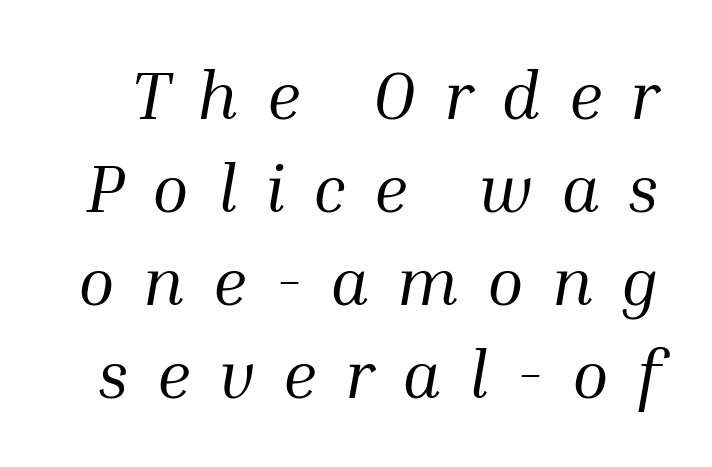
{"serif": "yes", "italic": "yes", "lean": "right", "slant_degrees": 10, "bold": "no", "weight": "regular", "width": "normal", "stroke_contrast": "medium", "x_height": "medium", "monospaced": "no", "underline": "no", "line_spacing": "normal", "line_spacing_ratio": 1.39, "letter_spacing": "wide", "letter_spacing_em": 0.42, "glyph_px": 67}
